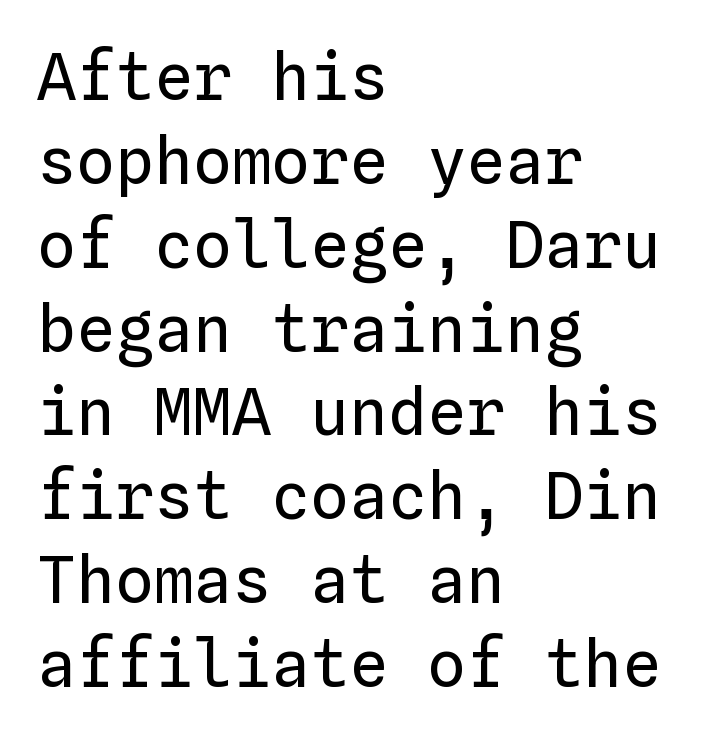
Q: Is the text bold? A: No.
Q: Is the text italic (slanted)? A: No, it is upright.
Q: Is the text underlined? A: No.
Q: How is the paragraph aligned? A: Left-aligned.
Q: Is the spacing between letters normal or unusually wide? A: Normal.
Q: Is the spacing between lines tight, normal or loose? A: Normal.
Q: Width (condensed, normal, or wide)? A: Normal.
Q: Stroke contrast? A: Low.
Q: x-height? A: Medium.
Q: Monospaced? A: Yes.
